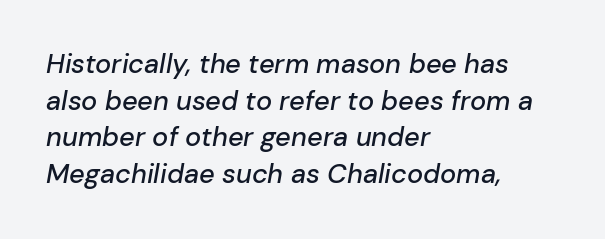
{"italic": "yes", "lean": "right", "slant_degrees": 10, "underline": "no", "align": "left", "line_spacing": "normal", "line_spacing_ratio": 1.36, "letter_spacing": "normal", "letter_spacing_em": 0.0, "glyph_px": 27}
